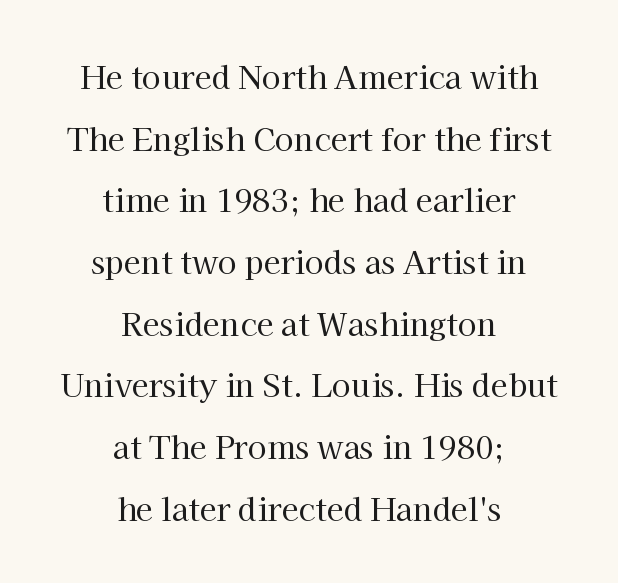
Q: Is the text bold? A: No.
Q: Is the text italic (slanted)? A: No, it is upright.
Q: Is the typeface a serif or a sans-serif typeface? A: Serif.
Q: Is the text underlined? A: No.
Q: How is the paragraph aligned? A: Centered.
Q: Is the spacing between letters normal or unusually wide? A: Normal.
Q: Is the spacing between lines tight, normal or loose? A: Loose.
Q: Width (condensed, normal, or wide)? A: Normal.
Q: Stroke contrast? A: High.
Q: x-height? A: Medium.
Q: Monospaced? A: No.
